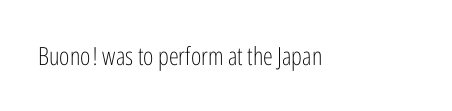
The rendering keeps characters at their native spacing. The font sits on the lighter half of the weight spectrum, regular included. Quick note: underline off. Is there any slant? The stems are plumb.
